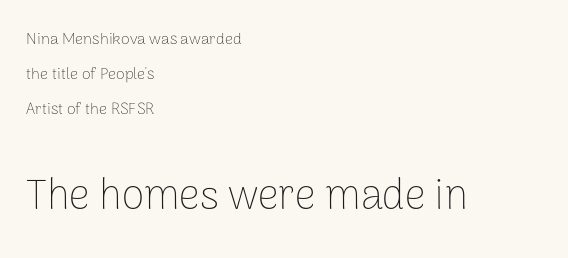
The image shows 41 px thin sans-serif type, upright; set left-aligned, loose line spacing (2.2x), normal letter spacing, not underlined; the second (bottom) block is 2.56x larger; low stroke contrast and a medium x-height.
